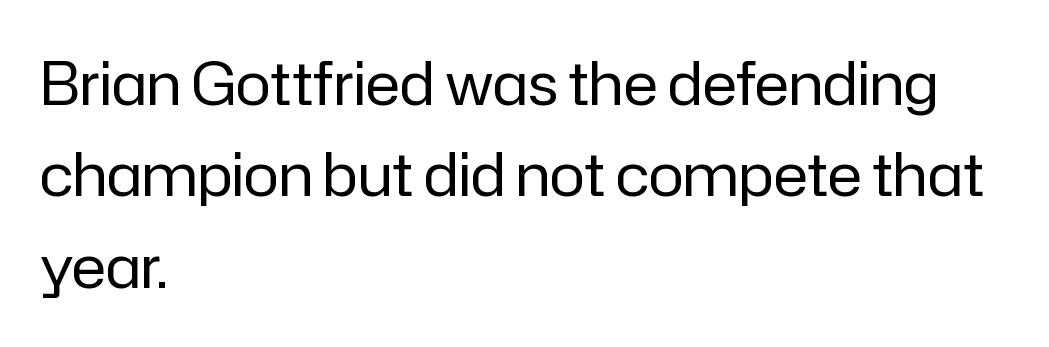
{"serif": "no", "italic": "no", "bold": "no", "weight": "regular", "width": "normal", "stroke_contrast": "low", "x_height": "medium", "monospaced": "no", "underline": "no", "align": "left", "line_spacing": "normal", "line_spacing_ratio": 1.55, "letter_spacing": "normal", "letter_spacing_em": 0.0, "glyph_px": 59}
